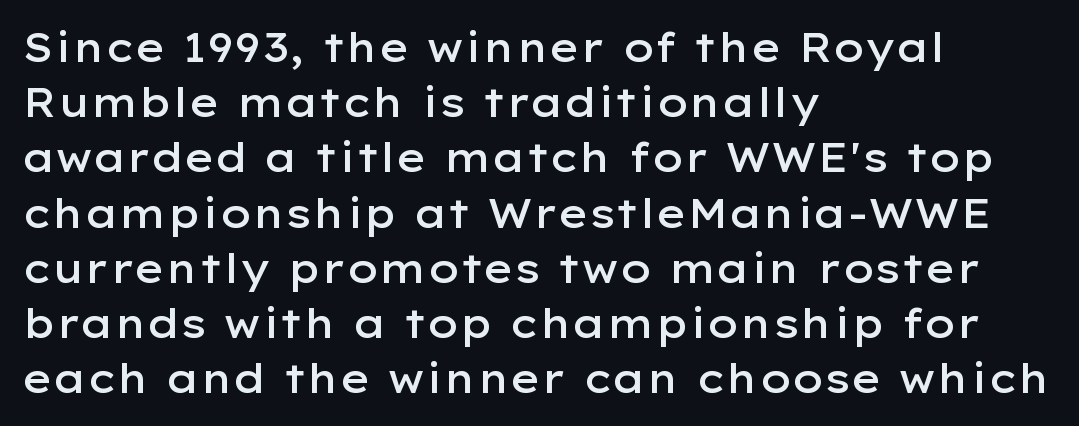
{"serif": "no", "italic": "no", "bold": "semi", "weight": "semibold", "width": "wide", "stroke_contrast": "low", "x_height": "medium", "monospaced": "no", "underline": "no", "align": "left", "line_spacing": "normal", "line_spacing_ratio": 1.38, "letter_spacing": "normal", "letter_spacing_em": 0.0, "glyph_px": 40}
